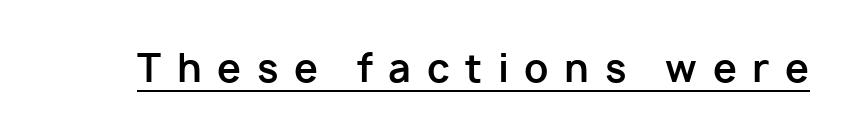
{"serif": "no", "italic": "no", "bold": "yes", "weight": "bold", "width": "normal", "stroke_contrast": "low", "x_height": "medium", "monospaced": "no", "underline": "yes", "letter_spacing": "wide", "letter_spacing_em": 0.41, "glyph_px": 38}
